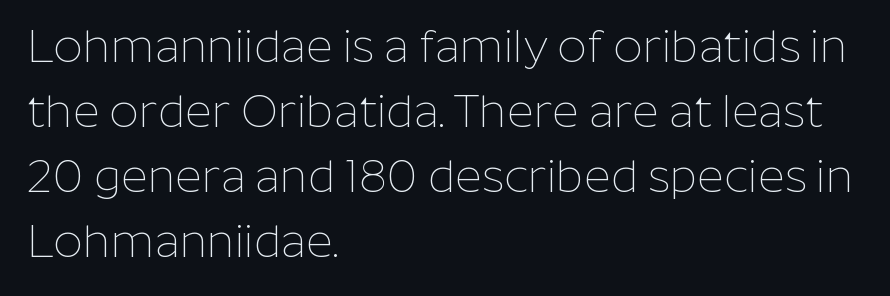
Q: Is the text bold? A: No.
Q: Is the text italic (slanted)? A: No, it is upright.
Q: Is the typeface a serif or a sans-serif typeface? A: Sans-serif.
Q: Is the text underlined? A: No.
Q: How is the paragraph aligned? A: Left-aligned.
Q: Is the spacing between letters normal or unusually wide? A: Normal.
Q: Is the spacing between lines tight, normal or loose? A: Normal.
Q: Width (condensed, normal, or wide)? A: Normal.
Q: Stroke contrast? A: Low.
Q: x-height? A: Medium.
Q: Monospaced? A: No.
